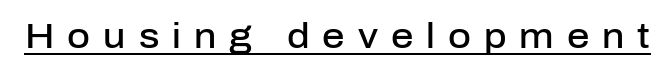
{"serif": "no", "italic": "no", "bold": "semi", "weight": "semibold", "width": "normal", "stroke_contrast": "low", "x_height": "medium", "monospaced": "no", "underline": "yes", "letter_spacing": "wide", "letter_spacing_em": 0.37, "glyph_px": 35}
